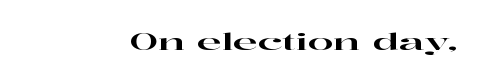
{"italic": "no", "underline": "no", "letter_spacing": "normal", "letter_spacing_em": 0.0, "glyph_px": 23}
